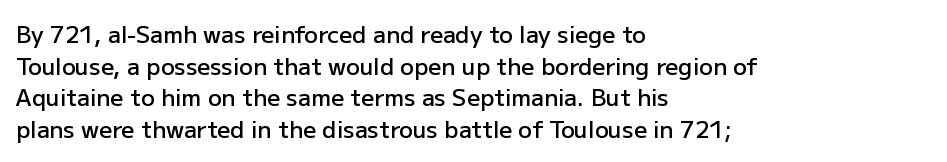
{"italic": "no", "bold": "semi", "underline": "no", "align": "left", "line_spacing": "normal", "line_spacing_ratio": 1.38, "letter_spacing": "normal", "letter_spacing_em": 0.0, "glyph_px": 23}
